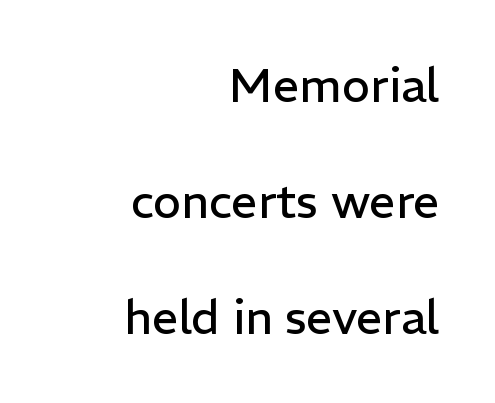
Q: Is the text bold? A: No.
Q: Is the text italic (slanted)? A: No, it is upright.
Q: Is the typeface a serif or a sans-serif typeface? A: Sans-serif.
Q: Is the text underlined? A: No.
Q: How is the paragraph aligned? A: Right-aligned.
Q: Is the spacing between letters normal or unusually wide? A: Normal.
Q: Is the spacing between lines tight, normal or loose? A: Loose.
Q: Width (condensed, normal, or wide)? A: Normal.
Q: Stroke contrast? A: Low.
Q: x-height? A: Medium.
Q: Monospaced? A: No.
